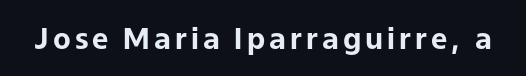
{"serif": "no", "italic": "no", "bold": "yes", "weight": "bold", "width": "normal", "stroke_contrast": "low", "x_height": "medium", "monospaced": "no", "underline": "no", "glyph_px": 29}
